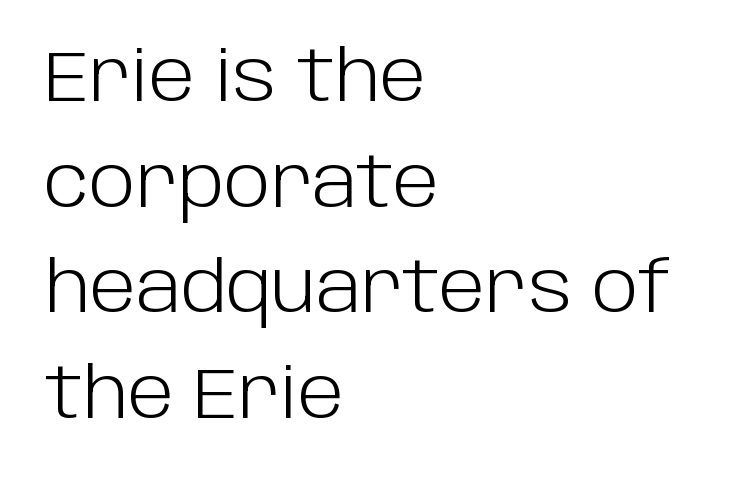
The image shows 70 px light sans-serif type, upright; set left-aligned, normal line spacing (1.51x), normal letter spacing, not underlined; low stroke contrast and a large x-height.
